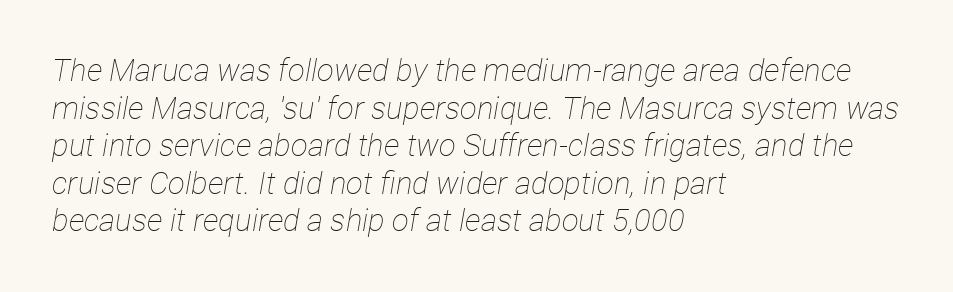
{"italic": "yes", "lean": "right", "slant_degrees": 12, "bold": "no", "weight": "thin", "width": "condensed", "stroke_contrast": "low", "x_height": "medium", "monospaced": "no", "underline": "no", "align": "left", "line_spacing_ratio": 1.21, "letter_spacing": "normal", "letter_spacing_em": 0.0, "glyph_px": 31}
